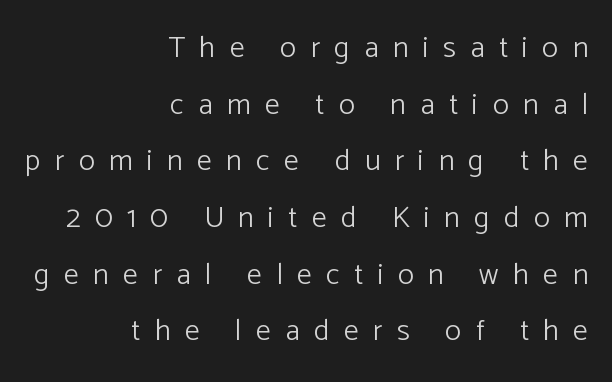
The image shows 30 px light sans-serif type, upright; set right-aligned, line spacing 1.89x, unusually wide letter spacing (+0.48 em), not underlined; low stroke contrast and a medium x-height.
